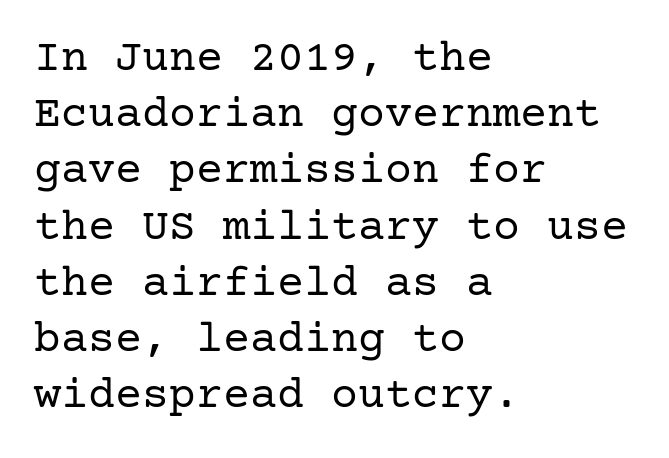
The image shows 45 px regular-weight serif type, upright; set left-aligned, normal line spacing (1.25x), normal letter spacing, not underlined; low stroke contrast and a medium x-height.
